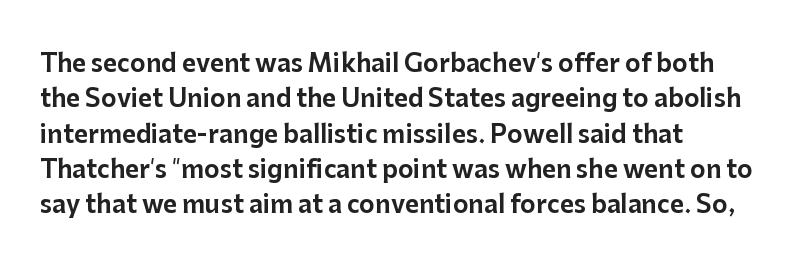
{"italic": "no", "underline": "no", "line_spacing": "normal", "line_spacing_ratio": 1.47, "letter_spacing": "normal", "letter_spacing_em": 0.0, "glyph_px": 24}
